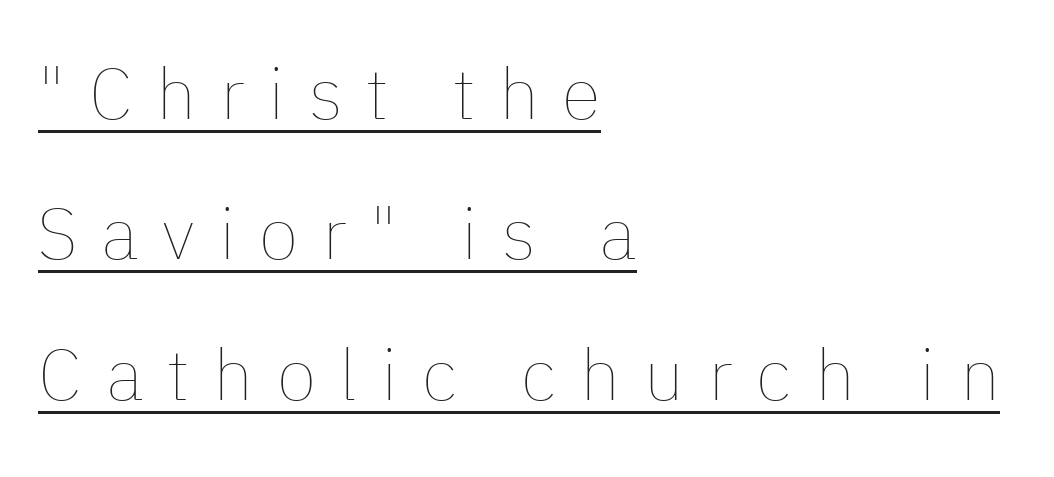
Q: Is the text bold? A: No.
Q: Is the text italic (slanted)? A: No, it is upright.
Q: Is the text underlined? A: Yes.
Q: How is the paragraph aligned? A: Left-aligned.
Q: Is the spacing between letters normal or unusually wide? A: Unusually wide.
Q: Is the spacing between lines tight, normal or loose? A: Loose.
Q: Width (condensed, normal, or wide)? A: Normal.
Q: Stroke contrast? A: Low.
Q: x-height? A: Medium.
Q: Monospaced? A: No.
